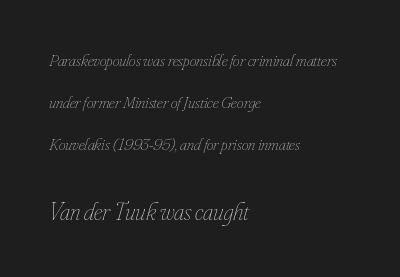
Baseline-to-baseline distance is far greater than the letter height. All the whitespace from short lines collects on the right. Weight: in the light-to-regular range. Letters rest on an invisible, unmarked baseline. The font's italic variant was chosen for this text. Scale increases going downward across the two blocks.
